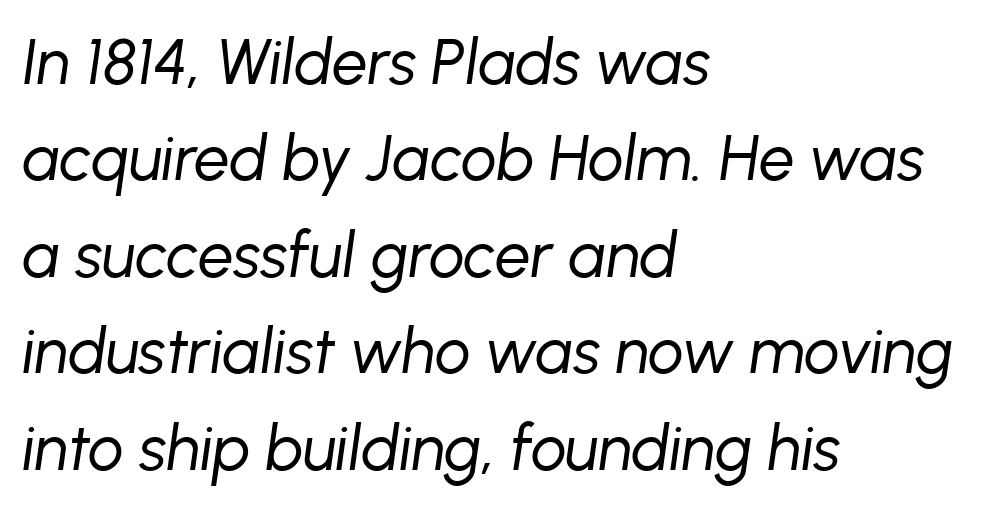
Q: Is the text bold? A: No.
Q: Is the text italic (slanted)? A: Yes, it leans right by about 8 degrees.
Q: Is the text underlined? A: No.
Q: How is the paragraph aligned? A: Left-aligned.
Q: Is the spacing between letters normal or unusually wide? A: Normal.
Q: Is the spacing between lines tight, normal or loose? A: Normal.
Q: Width (condensed, normal, or wide)? A: Normal.
Q: Stroke contrast? A: Low.
Q: x-height? A: Medium.
Q: Monospaced? A: No.
